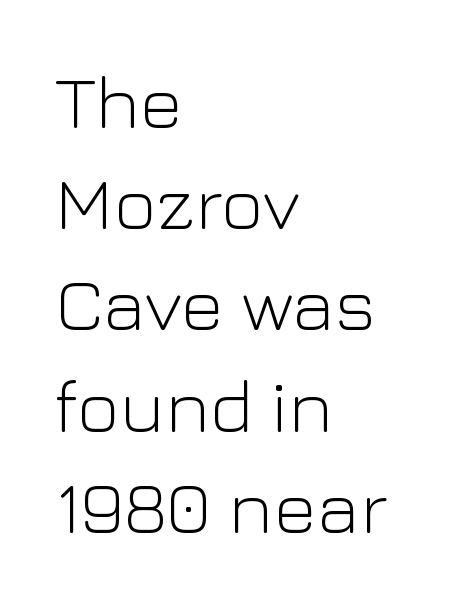
Q: Is the text bold? A: No.
Q: Is the text italic (slanted)? A: No, it is upright.
Q: Is the typeface a serif or a sans-serif typeface? A: Sans-serif.
Q: Is the text underlined? A: No.
Q: How is the paragraph aligned? A: Left-aligned.
Q: Is the spacing between letters normal or unusually wide? A: Normal.
Q: Is the spacing between lines tight, normal or loose? A: Normal.
Q: Width (condensed, normal, or wide)? A: Normal.
Q: Stroke contrast? A: Low.
Q: x-height? A: Medium.
Q: Monospaced? A: No.
